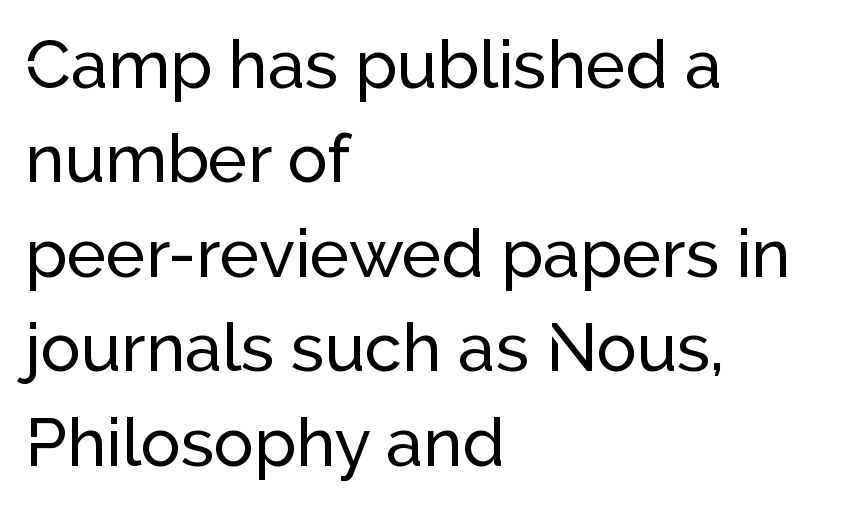
{"serif": "no", "italic": "no", "width": "normal", "stroke_contrast": "low", "x_height": "medium", "monospaced": "no", "underline": "no", "align": "left", "line_spacing": "normal", "line_spacing_ratio": 1.41, "letter_spacing": "normal", "letter_spacing_em": 0.0, "glyph_px": 67}
